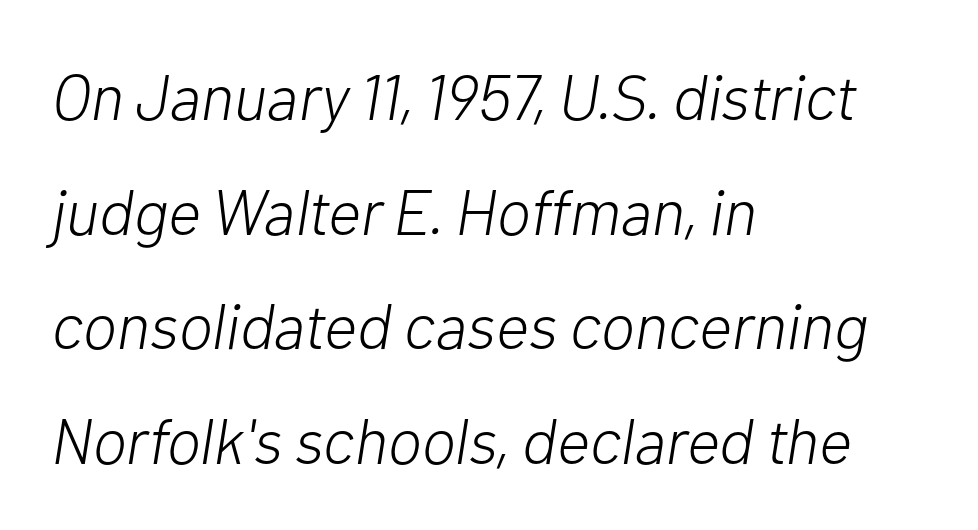
The image shows 64 px light type, italic (leaning right); set left-aligned, line spacing 1.79x, normal letter spacing, not underlined; low stroke contrast and a medium x-height.
